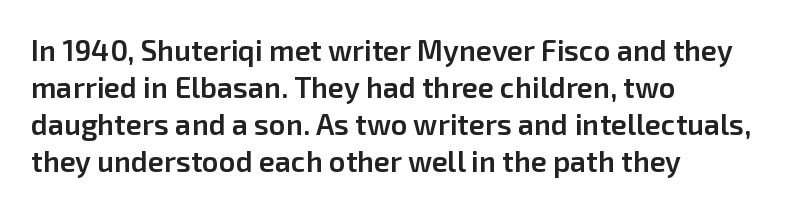
{"serif": "no", "italic": "no", "bold": "semi", "weight": "semibold", "width": "normal", "stroke_contrast": "low", "x_height": "medium", "monospaced": "no", "underline": "no", "align": "left", "line_spacing": "normal", "line_spacing_ratio": 1.28, "letter_spacing": "normal", "letter_spacing_em": 0.0, "glyph_px": 29}
